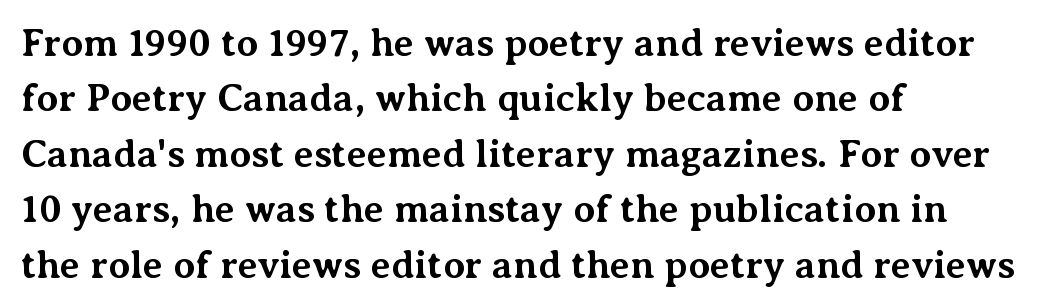
The image shows 39 px bold serif type, upright; set left-aligned, normal line spacing (1.42x), normal letter spacing, not underlined; medium stroke contrast and a medium x-height.
